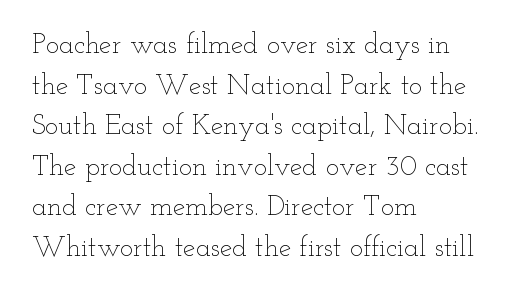
The font is comparable to plain body text, perhaps lighter. Varying glyph widths throughout — classic text-font behaviour. Horizontal bands of white between lines are of average thickness. Look at the tracking — it's just the regular setting, nothing added. It's the straight-up-and-down kind of type. Reading down the block, your eye returns to a fixed left position each line.
